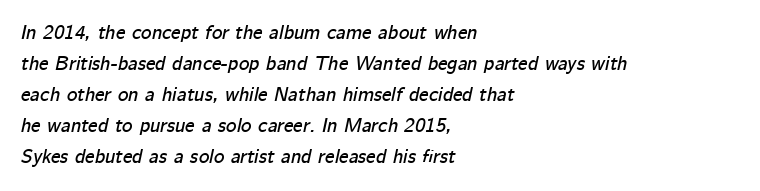
Notice how the stems are inclined rather than vertical — that's the hallmark of italics. The space directly below the letters is spotless. The paragraph shown leans on its left margin. Default kerning and tracking; the words read as compact shapes. Does the leading feel generous? No, just average.
